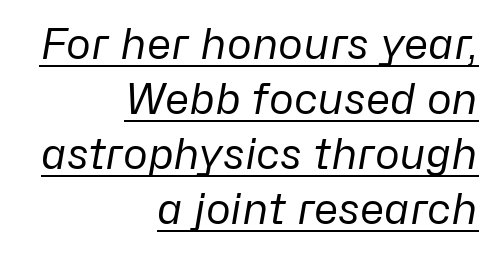
Vertical spacing — default. Looks like regular typesetting: each glyph gets only the width it needs. The lines in this sample share a right terminus and differ only in where they begin. Think standard paragraph weight, or any step lighter than that. Is the letter spacing exaggerated? No — it looks like the ordinary default. Descenders here cross a horizontal rule under the line.
